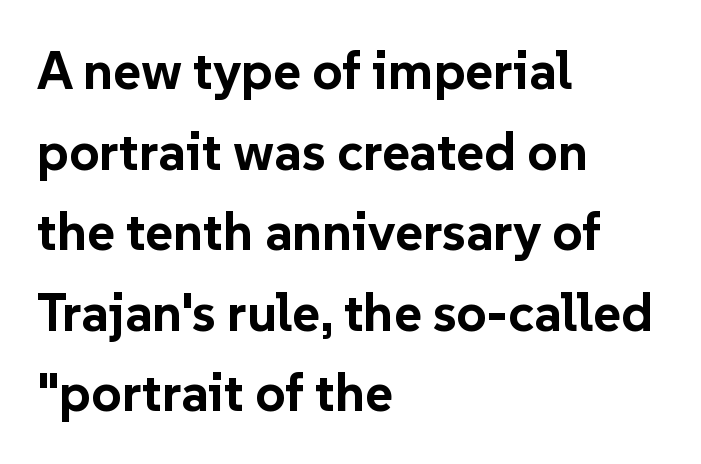
The image shows 53 px bold sans-serif type, upright; set left-aligned, normal line spacing (1.52x), normal letter spacing, not underlined; low stroke contrast and a medium x-height.
